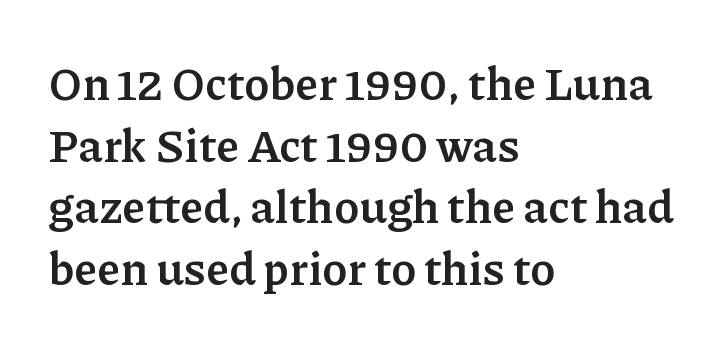
Q: Is the text bold? A: Yes.
Q: Is the text italic (slanted)? A: No, it is upright.
Q: Is the typeface a serif or a sans-serif typeface? A: Serif.
Q: Is the text underlined? A: No.
Q: How is the paragraph aligned? A: Left-aligned.
Q: Is the spacing between letters normal or unusually wide? A: Normal.
Q: Is the spacing between lines tight, normal or loose? A: Normal.
Q: Width (condensed, normal, or wide)? A: Normal.
Q: Stroke contrast? A: Low.
Q: x-height? A: Medium.
Q: Monospaced? A: No.
